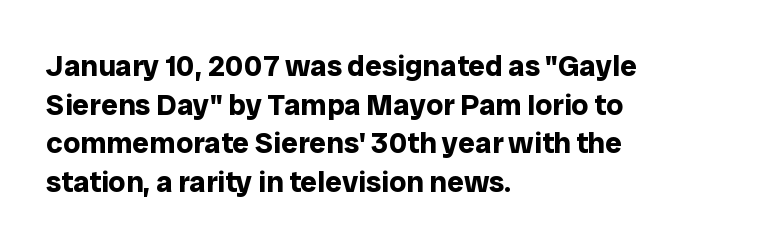
{"serif": "no", "italic": "no", "bold": "yes", "weight": "bold", "width": "normal", "stroke_contrast": "low", "x_height": "medium", "monospaced": "no", "underline": "no", "align": "left", "line_spacing": "normal", "line_spacing_ratio": 1.29, "letter_spacing": "normal", "letter_spacing_em": 0.0, "glyph_px": 30}
